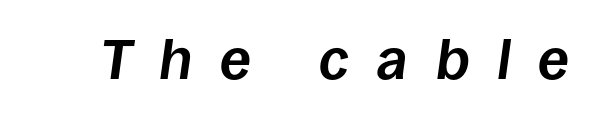
The image shows 56 px bold type, italic (leaning right); set unusually wide letter spacing (+0.49 em), not underlined; low stroke contrast and a large x-height.
